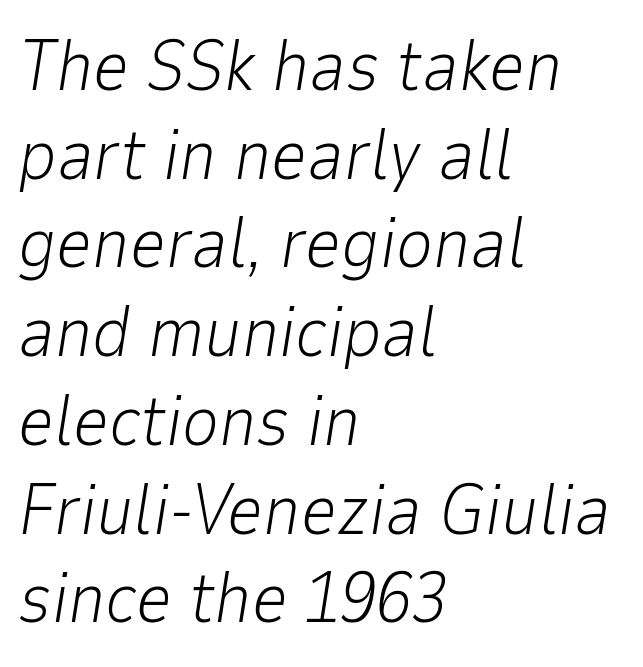
Q: Is the text bold? A: No.
Q: Is the text italic (slanted)? A: Yes, it leans right by about 9 degrees.
Q: Is the text underlined? A: No.
Q: How is the paragraph aligned? A: Left-aligned.
Q: Is the spacing between letters normal or unusually wide? A: Normal.
Q: Is the spacing between lines tight, normal or loose? A: Normal.
Q: Width (condensed, normal, or wide)? A: Normal.
Q: Stroke contrast? A: Low.
Q: x-height? A: Medium.
Q: Monospaced? A: No.
